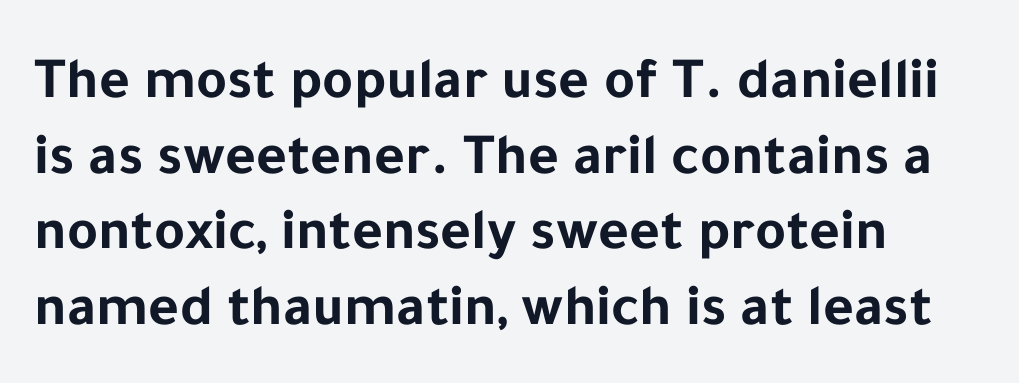
{"serif": "no", "italic": "no", "bold": "yes", "weight": "bold", "width": "normal", "stroke_contrast": "low", "x_height": "medium", "monospaced": "no", "underline": "no", "align": "left", "line_spacing": "normal", "line_spacing_ratio": 1.28, "letter_spacing": "normal", "letter_spacing_em": 0.0, "glyph_px": 59}
